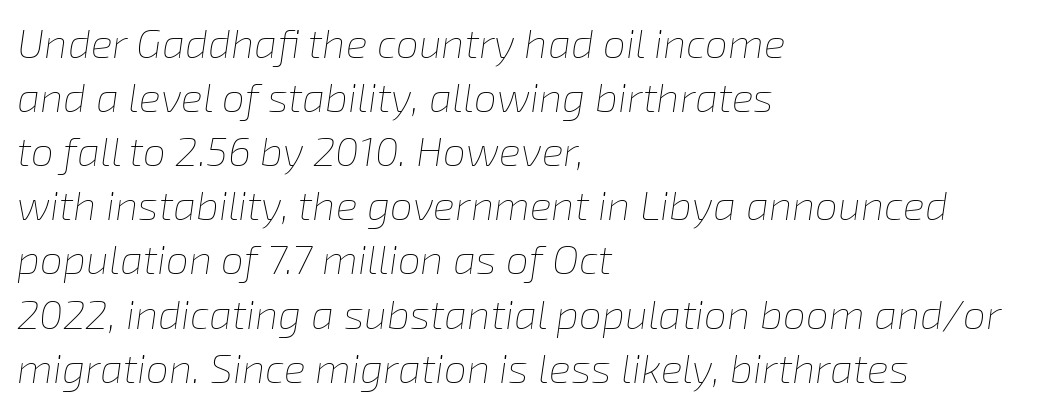
Q: Is the text bold? A: No.
Q: Is the text italic (slanted)? A: Yes, it leans right by about 8 degrees.
Q: Is the text underlined? A: No.
Q: How is the paragraph aligned? A: Left-aligned.
Q: Is the spacing between letters normal or unusually wide? A: Normal.
Q: Is the spacing between lines tight, normal or loose? A: Normal.
Q: Width (condensed, normal, or wide)? A: Normal.
Q: Stroke contrast? A: Low.
Q: x-height? A: Medium.
Q: Monospaced? A: No.
